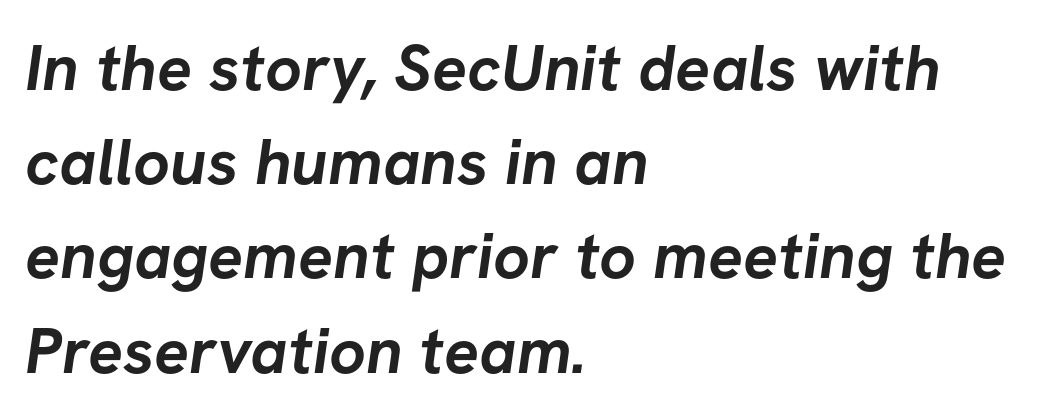
The image shows 65 px semibold sans-serif type; set left-aligned, normal line spacing (1.45x), normal letter spacing, not underlined; low stroke contrast and a medium x-height.
